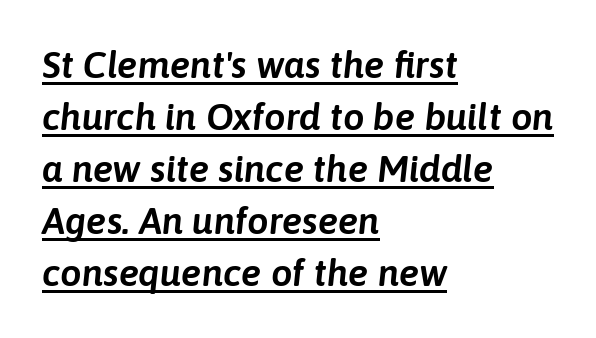
The image shows 38 px text type, italic (leaning right); set left-aligned, normal line spacing (1.37x), normal letter spacing, underlined; low stroke contrast and a medium x-height.
